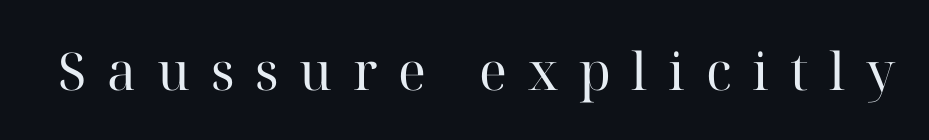
Q: Is the text bold? A: No.
Q: Is the text italic (slanted)? A: No, it is upright.
Q: Is the typeface a serif or a sans-serif typeface? A: Serif.
Q: Is the text underlined? A: No.
Q: Is the spacing between letters normal or unusually wide? A: Unusually wide.
Q: Width (condensed, normal, or wide)? A: Normal.
Q: Stroke contrast? A: High.
Q: x-height? A: Medium.
Q: Monospaced? A: No.
